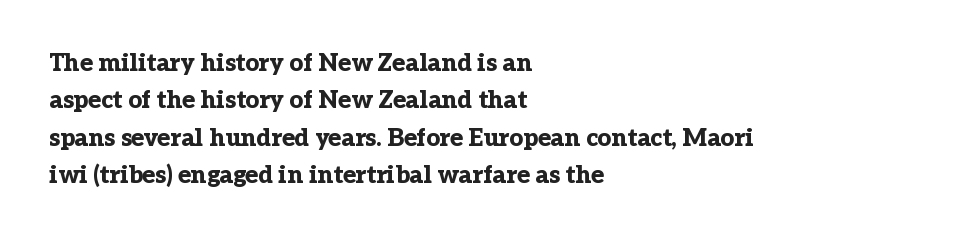
Q: Is the text bold? A: Yes.
Q: Is the text italic (slanted)? A: No, it is upright.
Q: Is the text underlined? A: No.
Q: How is the paragraph aligned? A: Left-aligned.
Q: Is the spacing between letters normal or unusually wide? A: Normal.
Q: Is the spacing between lines tight, normal or loose? A: Normal.
